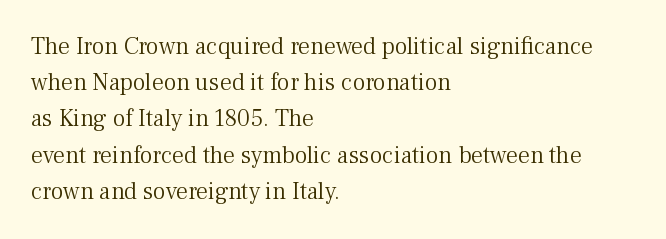
Default kerning and tracking; the words read as compact shapes. Tall strokes in this sample are plumb rather than angled. This rendering uses left alignment, leaving the right contour irregular. Students, observe: this is what conventionally led text looks like. Each stroke keeps to a modest, everyday thickness or less. Honestly, there is no underline to notice here at all.
